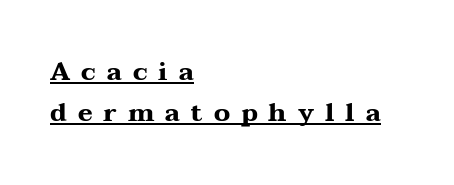
The image shows 25 px bold type, upright; set left-aligned, normal line spacing (1.64x), unusually wide letter spacing (+0.44 em), underlined.
